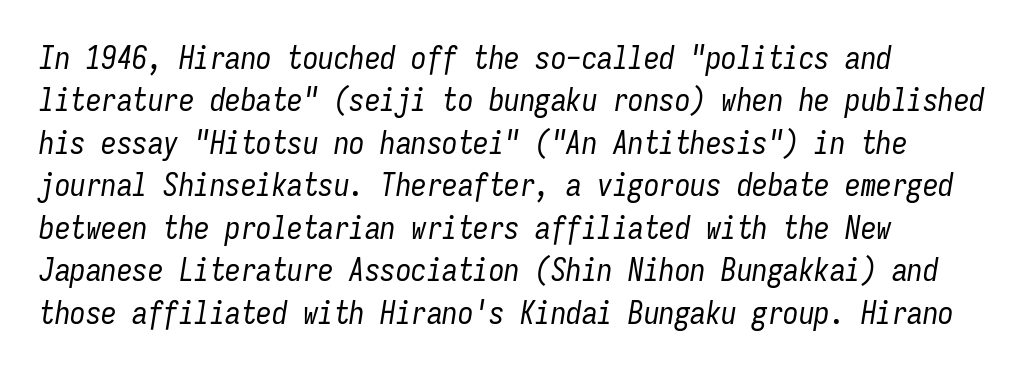
{"italic": "yes", "lean": "right", "slant_degrees": 9, "bold": "no", "weight": "regular", "width": "condensed", "stroke_contrast": "low", "x_height": "medium", "monospaced": "yes", "underline": "no", "align": "left", "line_spacing": "normal", "line_spacing_ratio": 1.37, "letter_spacing": "normal", "letter_spacing_em": 0.0, "glyph_px": 31}
